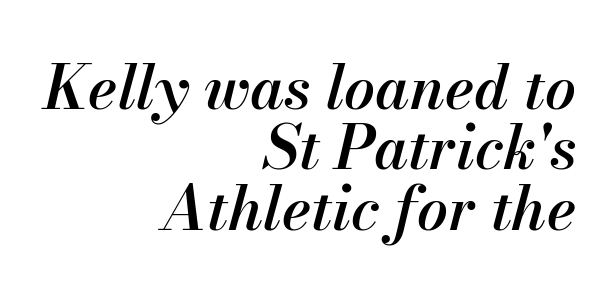
The face used here has a pronounced slope to its letters. Closely set lines give the paragraph a compact silhouette. The face used here is rendered with its standard letterfit. Right-aligned paragraph, ragged on the left.
